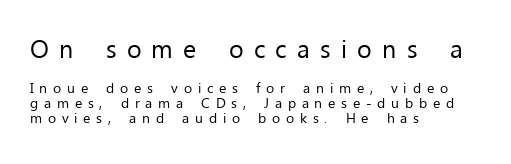
{"italic": "no", "bold": "no", "underline": "no", "align": "left", "line_spacing": "tight", "line_spacing_ratio": 1.07, "letter_spacing": "wide", "letter_spacing_em": 0.41, "larger_block": "first", "size_ratio": 1.79, "glyph_px": 25}
